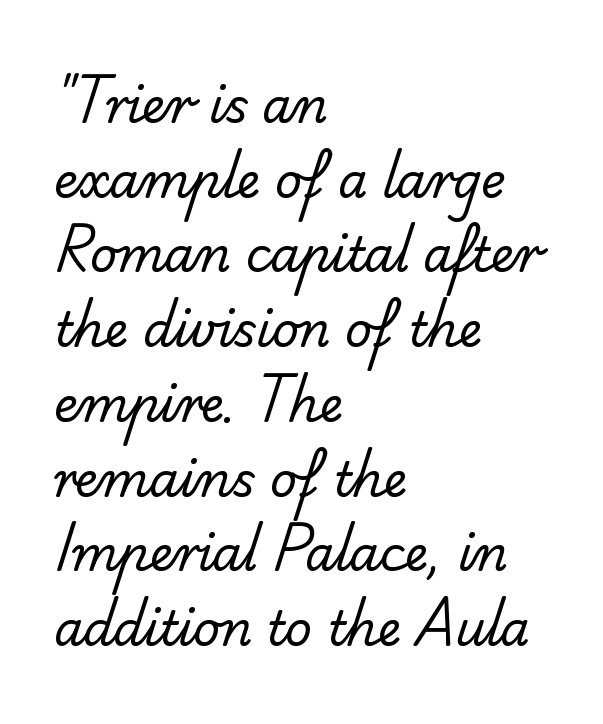
Q: Is the text bold? A: No.
Q: Is the typeface a serif or a sans-serif typeface? A: Sans-serif.
Q: Is the text underlined? A: No.
Q: How is the paragraph aligned? A: Left-aligned.
Q: Is the spacing between letters normal or unusually wide? A: Normal.
Q: Is the spacing between lines tight, normal or loose? A: Normal.
Q: Width (condensed, normal, or wide)? A: Normal.
Q: Stroke contrast? A: Low.
Q: x-height? A: Small.
Q: Monospaced? A: No.
